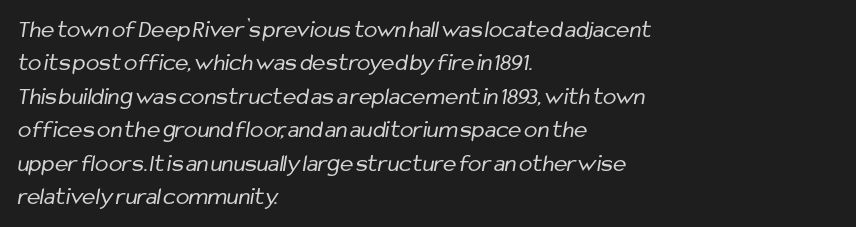
The image shows 25 px text type; set left-aligned, normal line spacing (1.34x), normal letter spacing, not underlined.
